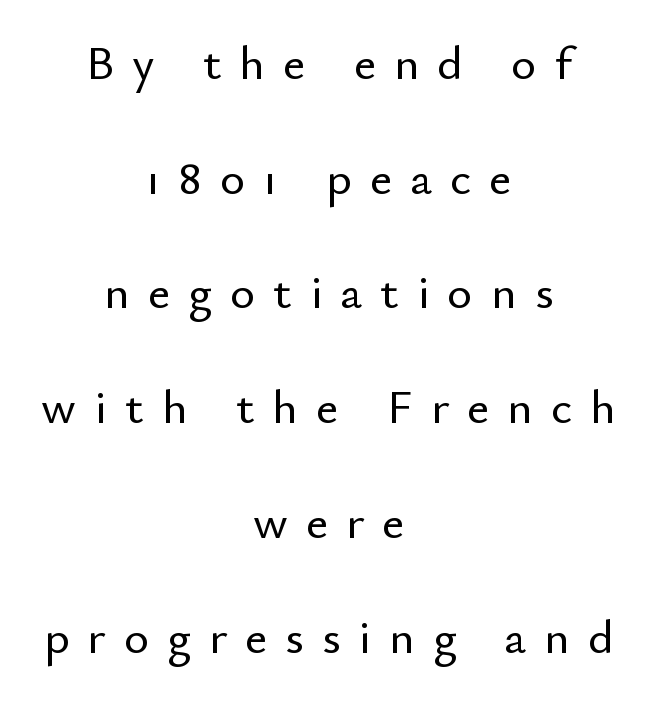
The type sits square on the baseline with zero lean. Neither beginnings nor endings align; midpoints do. These lines are rendered in a variable-pitch font. The face used here is a sans, in the tradition of grotesques and geometrics. Honestly, there is no underline to notice here at all. Honestly, the rows look like they've been pulled way apart.
